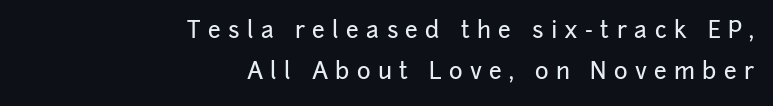
Q: Is the text italic (slanted)? A: No, it is upright.
Q: Is the text underlined? A: No.
Q: How is the paragraph aligned? A: Right-aligned.
Q: Is the spacing between letters normal or unusually wide? A: Unusually wide.
